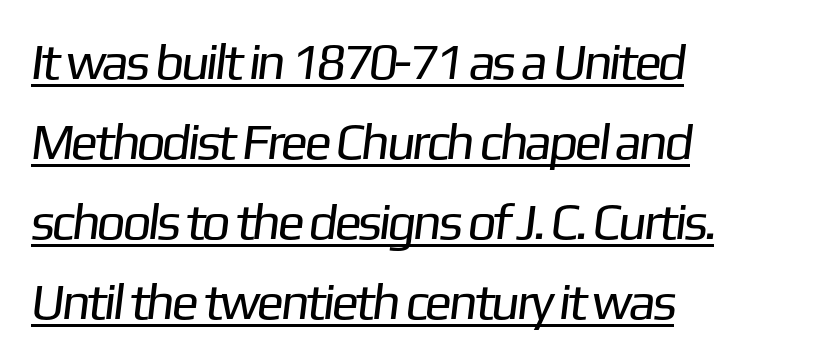
Nothing sits at the stroke ends, so this counts as sans-serif. Left-aligned paragraph, ragged on the right. The passage shown is not bold in any degree. Character widths vary here, with narrow letters taking less room than wide ones. Each line of the rendering has a horizontal stroke beneath the glyphs. Short note: letters normally spaced.
